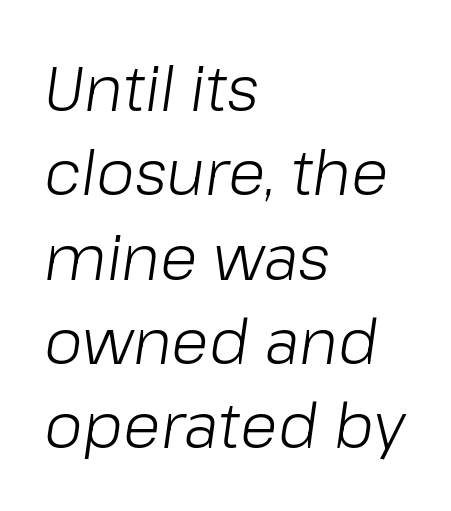
You could not count columns in this text — the font is proportionally spaced. Vertical spacing — default. The face used here has a pronounced slope to its letters. This is not heavy type; no bold has been used. Leftover space on each line is placed entirely after the last word.
